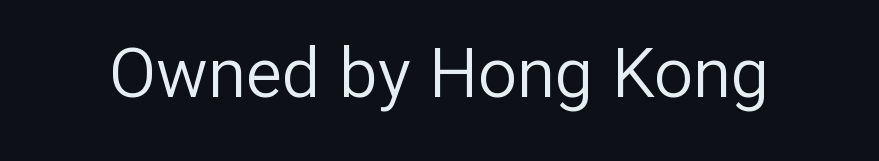
{"serif": "no", "italic": "no", "bold": "no", "weight": "regular", "width": "normal", "stroke_contrast": "low", "x_height": "medium", "monospaced": "no", "underline": "no", "letter_spacing": "normal", "letter_spacing_em": 0.0, "glyph_px": 69}
